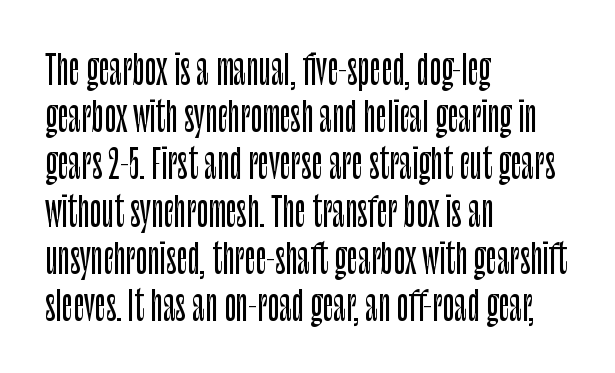
Q: Is the text italic (slanted)? A: No, it is upright.
Q: Is the typeface a serif or a sans-serif typeface? A: Sans-serif.
Q: Is the text underlined? A: No.
Q: How is the paragraph aligned? A: Left-aligned.
Q: Is the spacing between letters normal or unusually wide? A: Normal.
Q: Width (condensed, normal, or wide)? A: Condensed.
Q: Stroke contrast? A: Low.
Q: x-height? A: Large.
Q: Monospaced? A: No.
